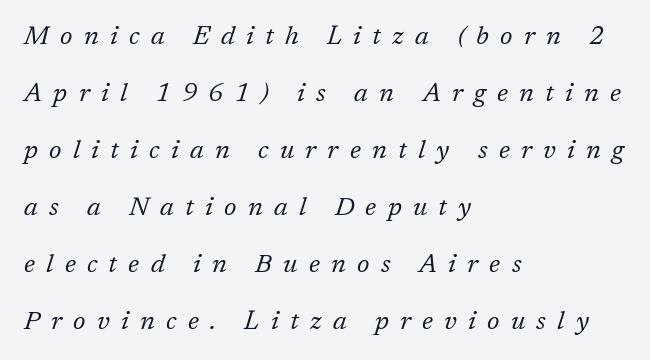
{"italic": "yes", "lean": "right", "slant_degrees": 17, "bold": "no", "underline": "no", "align": "left", "line_spacing": "loose", "line_spacing_ratio": 2.19, "letter_spacing": "wide", "letter_spacing_em": 0.43, "glyph_px": 26}
